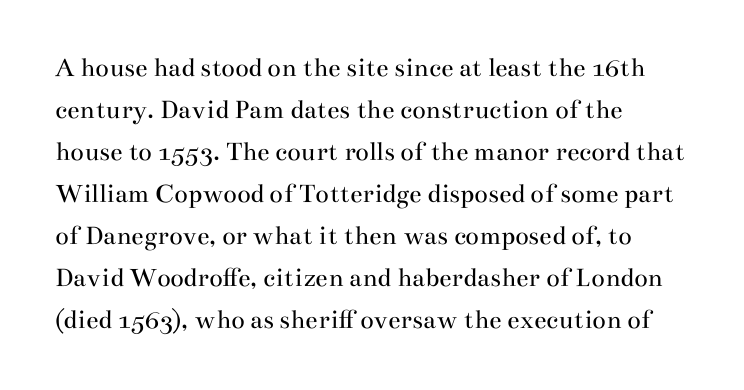
Weight: regular or lighter. The font's upright variant was chosen for this text. Where is the straight margin? On the left. A typesetter would label this face a serif.
